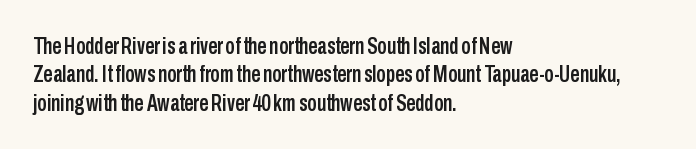
One-word summary of the alignment: left. These lines keep a tight, regular rhythm from letter to letter. Letters rest on an invisible, unmarked baseline. In terms of posture, this sample is upright.
